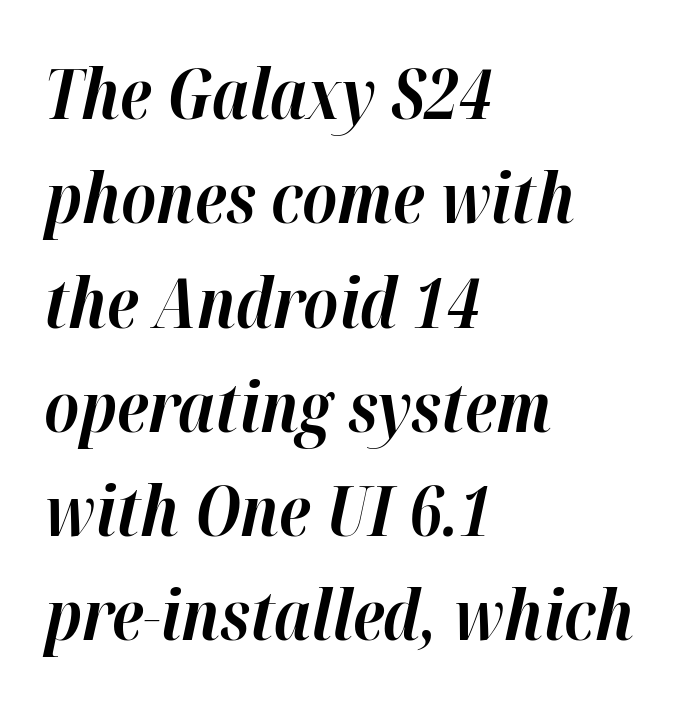
Q: Is the text bold? A: Yes.
Q: Is the text italic (slanted)? A: Yes, it leans right by about 12 degrees.
Q: Is the text underlined? A: No.
Q: How is the paragraph aligned? A: Left-aligned.
Q: Is the spacing between letters normal or unusually wide? A: Normal.
Q: Is the spacing between lines tight, normal or loose? A: Normal.
Q: Width (condensed, normal, or wide)? A: Normal.
Q: Stroke contrast? A: High.
Q: x-height? A: Medium.
Q: Monospaced? A: No.
